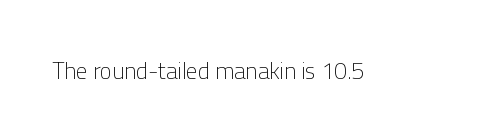
The type is set solid horizontally, with unmodified tracking. Words float on clear page, feet unadorned. A quiet, ordinary-to-light weight characterises the typeface. The type sits square on the baseline with zero lean.
